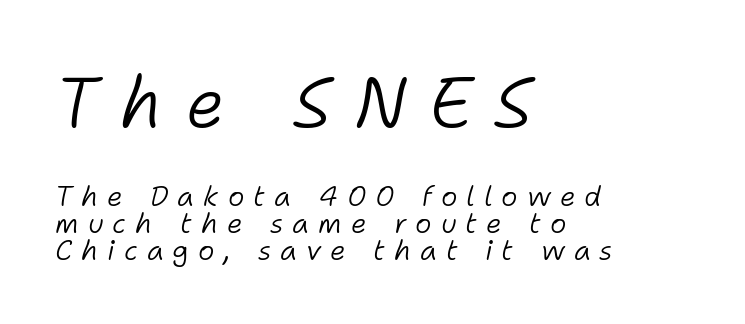
Q: Is the text bold? A: No.
Q: Is the text italic (slanted)? A: Yes, it leans right by about 11 degrees.
Q: Is the text underlined? A: No.
Q: How is the paragraph aligned? A: Left-aligned.
Q: Is the spacing between letters normal or unusually wide? A: Unusually wide.
Q: Is the spacing between lines tight, normal or loose? A: Tight.
Q: Which block of text is set in a larger size, the first (top) or the second (bottom)? A: The first (top) one.
Q: Width (condensed, normal, or wide)? A: Normal.
Q: Stroke contrast? A: Low.
Q: x-height? A: Medium.
Q: Monospaced? A: No.
